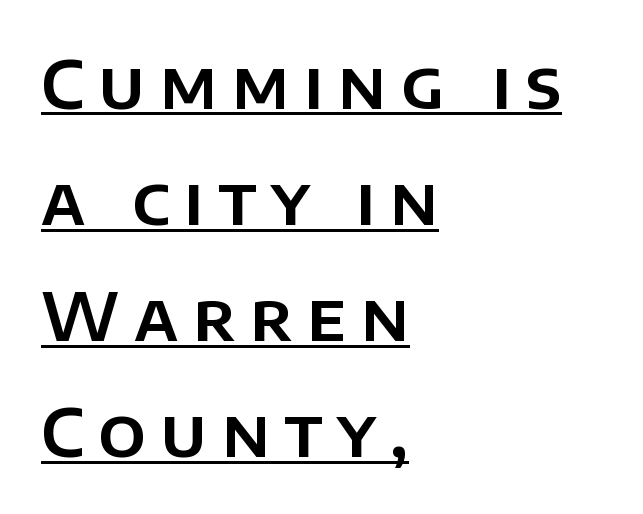
Q: Is the text italic (slanted)? A: No, it is upright.
Q: Is the typeface a serif or a sans-serif typeface? A: Sans-serif.
Q: Is the text underlined? A: Yes.
Q: How is the paragraph aligned? A: Left-aligned.
Q: Is the spacing between letters normal or unusually wide? A: Unusually wide.
Q: Width (condensed, normal, or wide)? A: Normal.
Q: Stroke contrast? A: Low.
Q: x-height? A: Large.
Q: Monospaced? A: No.
